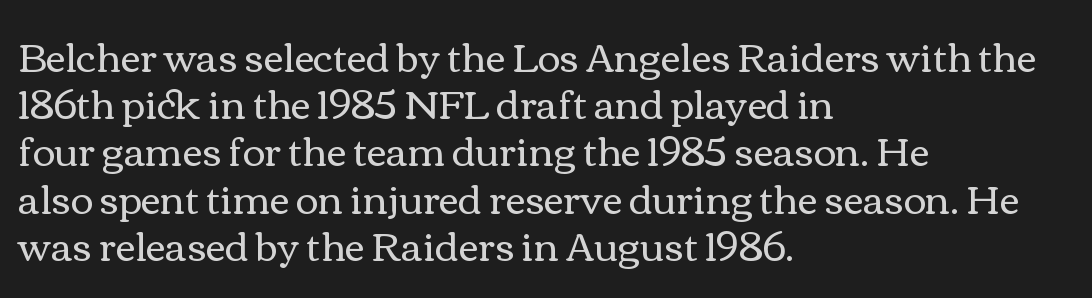
Q: Is the text bold? A: No.
Q: Is the text italic (slanted)? A: No, it is upright.
Q: Is the text underlined? A: No.
Q: How is the paragraph aligned? A: Left-aligned.
Q: Is the spacing between letters normal or unusually wide? A: Normal.
Q: Width (condensed, normal, or wide)? A: Wide.
Q: x-height? A: Medium.
Q: Monospaced? A: No.
